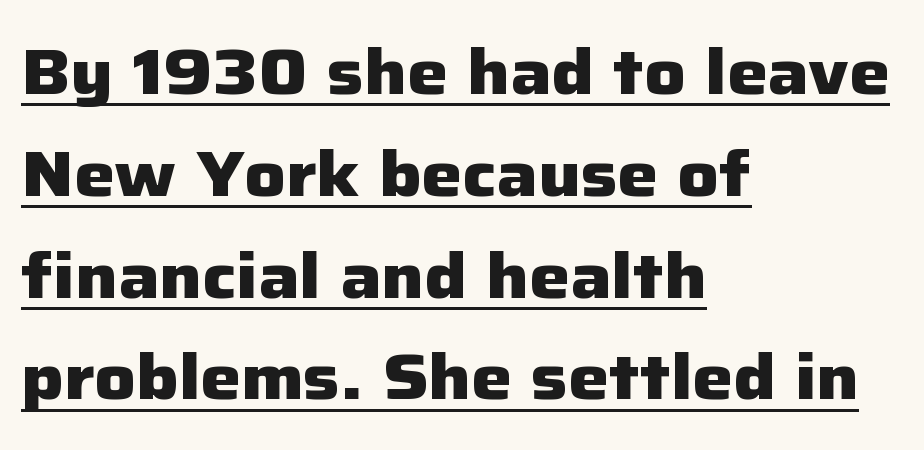
{"serif": "no", "italic": "no", "bold": "yes", "weight": "heavy", "width": "normal", "stroke_contrast": "low", "x_height": "medium", "monospaced": "no", "underline": "yes", "align": "left", "line_spacing": "normal", "line_spacing_ratio": 1.59, "letter_spacing": "normal", "letter_spacing_em": 0.0, "glyph_px": 64}
